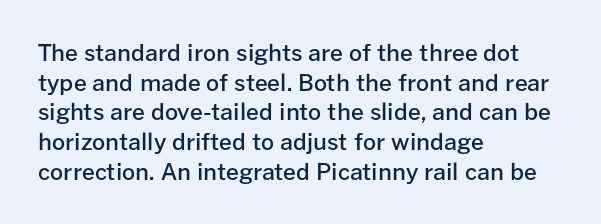
Stroke thickness is moderately raised; the sample reads as semibold. Vertical strokes here are truly vertical. The area under the type is left untouched. Summary of vertical rhythm: regular, with standard interline spacing.
